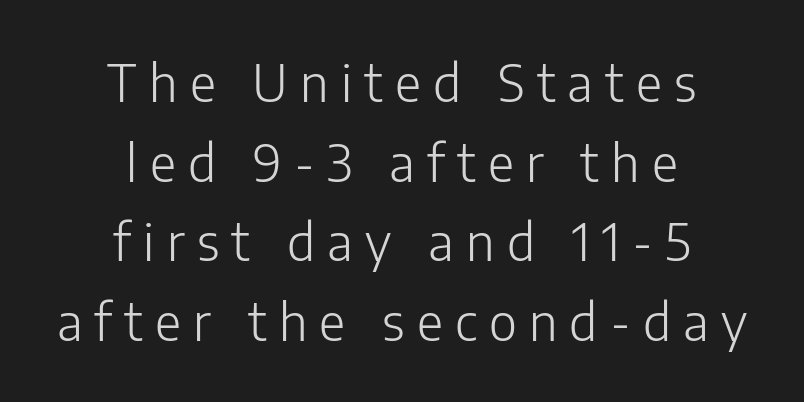
Caption: multi-line text, centered on the measure. Successive baselines arrive at the customary interval. A sans-serif font was chosen for this passage. Substantial extra tracking has been applied to these lines. The font is comparable to plain body text, perhaps lighter. The words here are not underlined.
